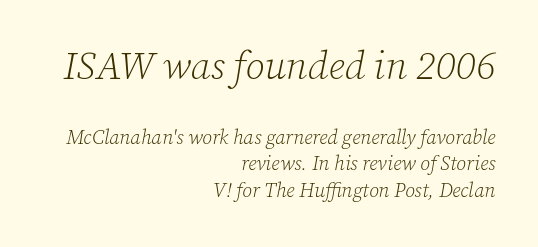
The image shows 39 px light serif type, italic (leaning right); set right-aligned, normal line spacing (1.31x), normal letter spacing, not underlined; the first (top) block is 1.95x larger; low stroke contrast and a medium x-height.
